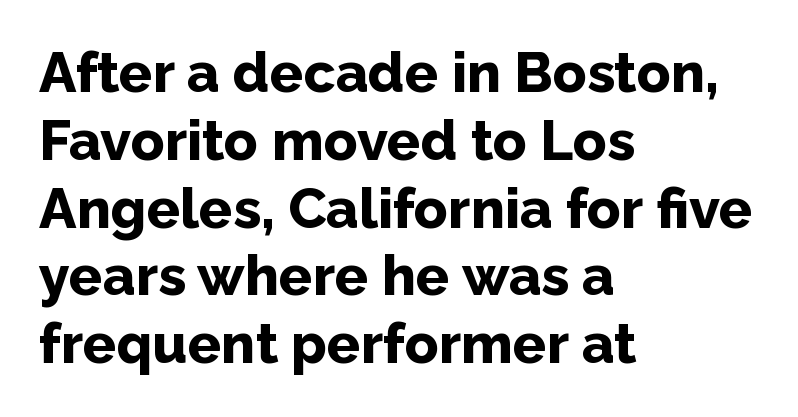
The image shows 56 px bold sans-serif type, upright; set left-aligned, line spacing 1.21x, normal letter spacing, not underlined; low stroke contrast and a medium x-height.
